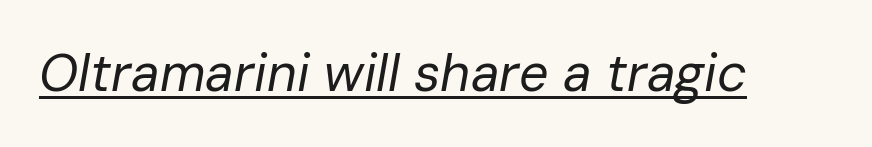
The rendering keeps characters at their native spacing. Observe the lean: these are italic letterforms. The typesetter has applied underlining to the passage shown. This sample has the flowing, uneven cadence of proportional lettering.
